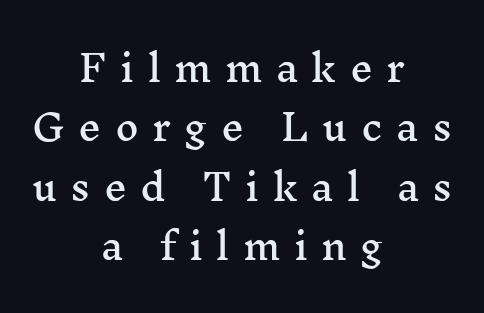
The passage shown is typed in a proportional face where columns would drift. Posture: vertical. These lines are composed in type with serifs. Plain, unruled lines of type.
